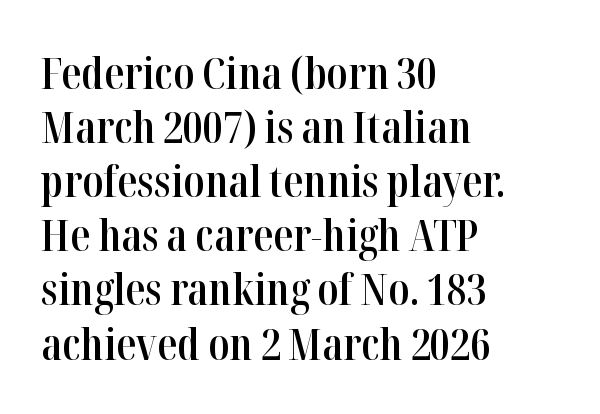
Q: Is the text bold? A: Semi-bold.
Q: Is the text italic (slanted)? A: No, it is upright.
Q: Is the typeface a serif or a sans-serif typeface? A: Serif.
Q: Is the text underlined? A: No.
Q: How is the paragraph aligned? A: Left-aligned.
Q: Is the spacing between letters normal or unusually wide? A: Normal.
Q: Width (condensed, normal, or wide)? A: Condensed.
Q: Stroke contrast? A: High.
Q: x-height? A: Medium.
Q: Monospaced? A: No.
